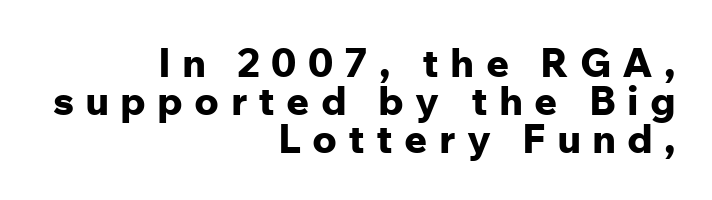
The image shows 40 px bold sans-serif type, upright; set right-aligned, tight line spacing (0.95x), unusually wide letter spacing (+0.28 em), not underlined; low stroke contrast and a medium x-height.
